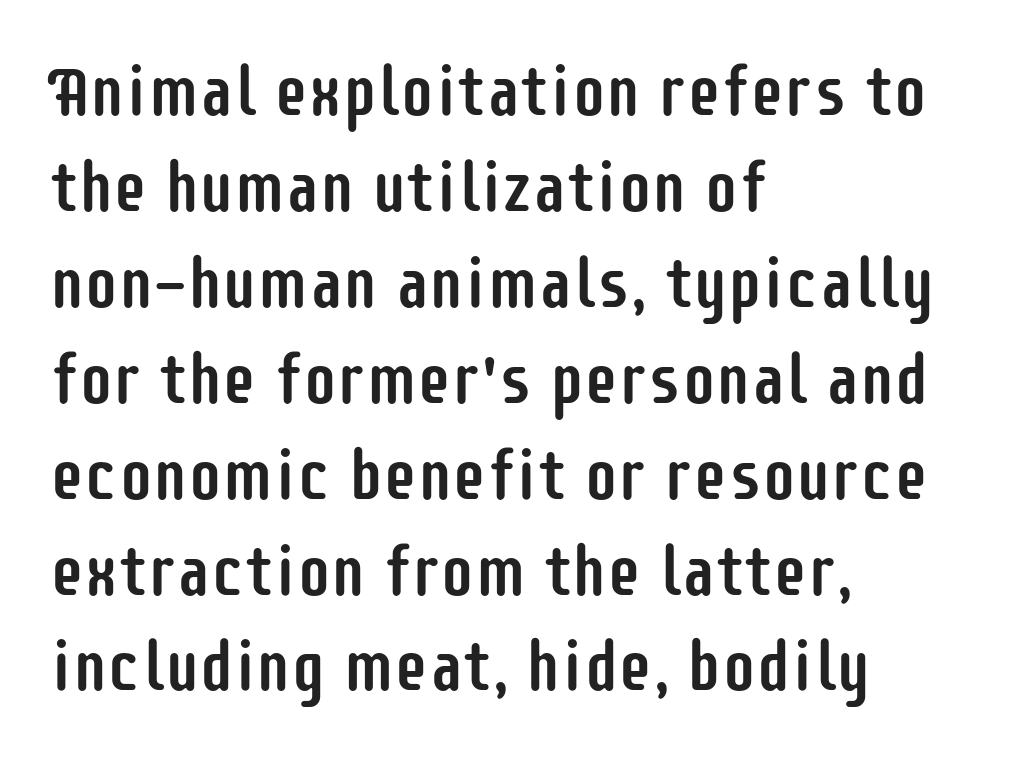
{"serif": "no", "italic": "no", "width": "condensed", "stroke_contrast": "low", "x_height": "large", "monospaced": "no", "underline": "no", "align": "left", "line_spacing": "normal", "line_spacing_ratio": 1.39, "letter_spacing": "normal", "letter_spacing_em": 0.0, "glyph_px": 69}
